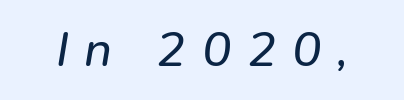
Q: Is the text italic (slanted)? A: Yes, it leans right by about 9 degrees.
Q: Is the text underlined? A: No.
Q: Is the spacing between letters normal or unusually wide? A: Unusually wide.
Q: Width (condensed, normal, or wide)? A: Normal.
Q: Stroke contrast? A: Low.
Q: x-height? A: Medium.
Q: Monospaced? A: No.
